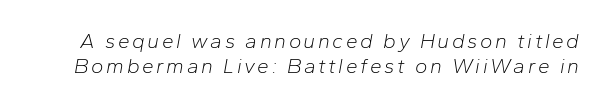
The weight tops out at a normal text grade. The lettering tilts uniformly, giving the passage an italic look. The foot of each line stays bare and open.
